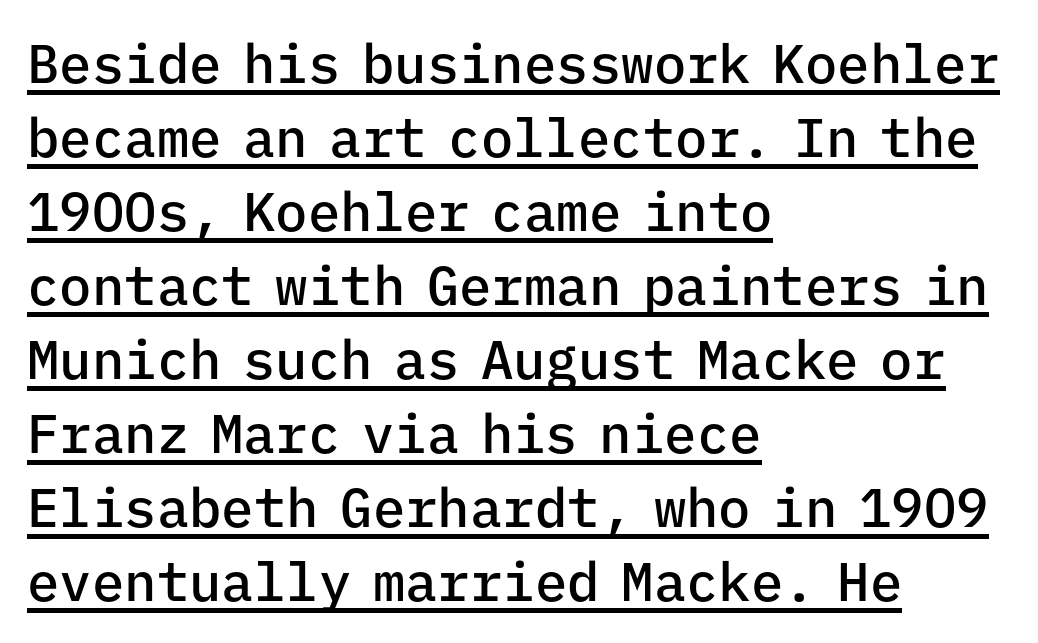
Q: Is the text bold? A: Semi-bold.
Q: Is the text italic (slanted)? A: No, it is upright.
Q: Is the typeface a serif or a sans-serif typeface? A: Sans-serif.
Q: Is the text underlined? A: Yes.
Q: How is the paragraph aligned? A: Left-aligned.
Q: Is the spacing between letters normal or unusually wide? A: Normal.
Q: Is the spacing between lines tight, normal or loose? A: Normal.
Q: Width (condensed, normal, or wide)? A: Normal.
Q: Stroke contrast? A: Low.
Q: x-height? A: Medium.
Q: Monospaced? A: Yes.
